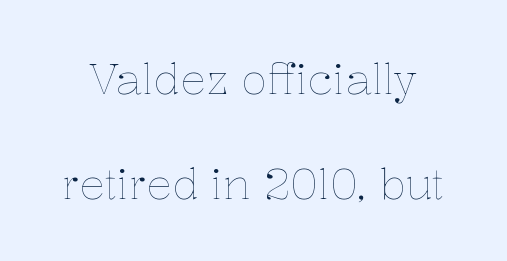
The image shows 43 px thin type, upright; set loose line spacing (2.44x), normal letter spacing, not underlined; low stroke contrast and a medium x-height.
